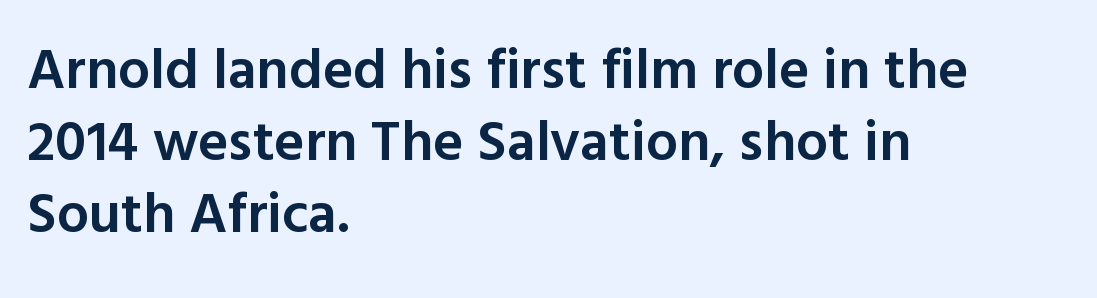
Each word holds together tightly as a unit, with standard inter-letter gaps. Plain, unruled lines of type. A classic flush-left, rag-right setting is used for this passage. Evenly set lines give the paragraph a standard silhouette. Italic: no, the glyphs are upright roman.
